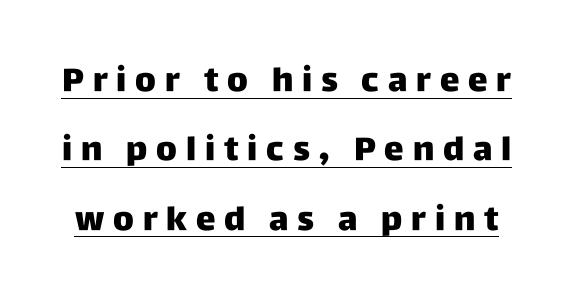
Each letter keeps its own natural width here, so spacing adapts to shape. Tall strokes in this sample are plumb rather than angled. Does the leading feel generous? Absolutely, it's lavish. I'd call this a sans setting — the letters go barefoot. The rendering inserts visible extra space after every character. Has an underline been added? It has.
